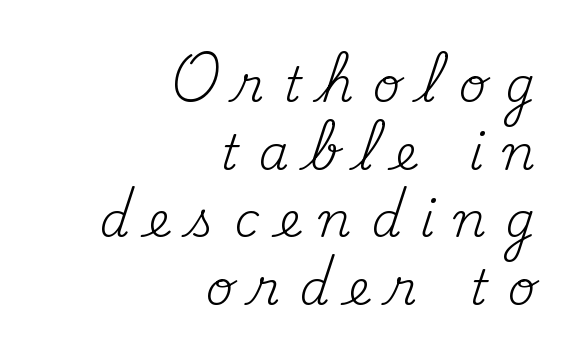
Q: Is the text bold? A: No.
Q: Is the text italic (slanted)? A: Yes.
Q: Is the typeface a serif or a sans-serif typeface? A: Serif.
Q: Is the text underlined? A: No.
Q: How is the paragraph aligned? A: Right-aligned.
Q: Is the spacing between letters normal or unusually wide? A: Unusually wide.
Q: Is the spacing between lines tight, normal or loose? A: Normal.
Q: Width (condensed, normal, or wide)? A: Normal.
Q: Stroke contrast? A: Medium.
Q: x-height? A: Small.
Q: Monospaced? A: No.
